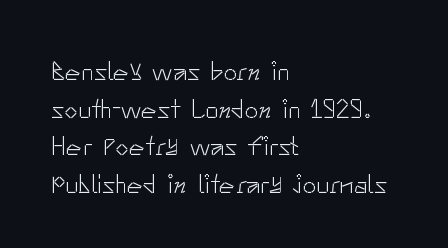
The image shows 27 px text type, upright; set left-aligned, normal line spacing (1.39x), normal letter spacing, not underlined.
